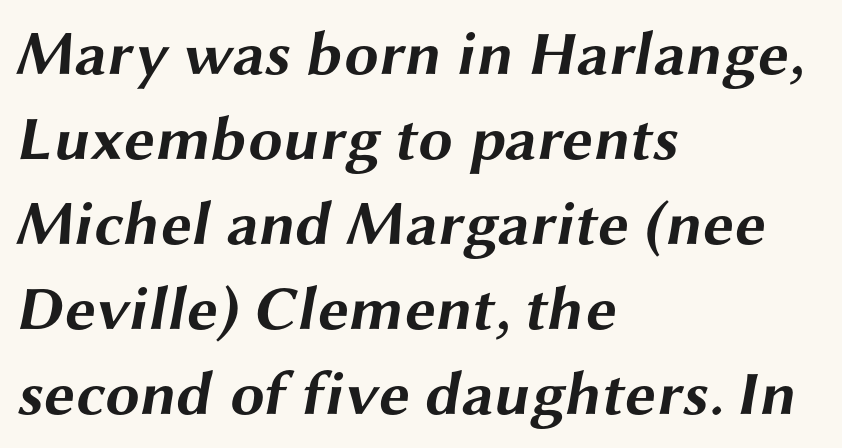
{"serif": "no", "bold": "yes", "weight": "bold", "width": "wide", "stroke_contrast": "medium", "x_height": "medium", "monospaced": "no", "underline": "no", "align": "left", "line_spacing": "normal", "line_spacing_ratio": 1.37, "letter_spacing": "normal", "letter_spacing_em": 0.0, "glyph_px": 62}
